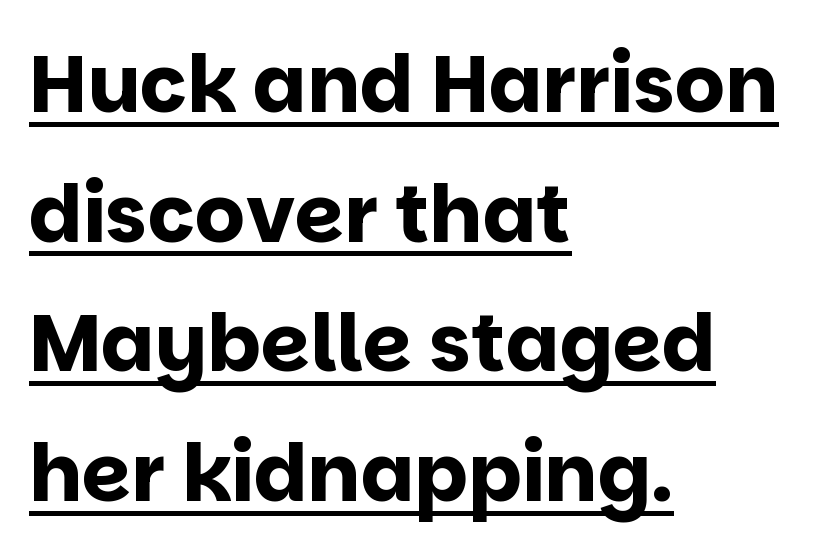
{"serif": "no", "italic": "no", "bold": "yes", "weight": "bold", "width": "normal", "stroke_contrast": "low", "x_height": "large", "monospaced": "no", "underline": "yes", "align": "left", "line_spacing": "normal", "line_spacing_ratio": 1.64, "letter_spacing": "normal", "letter_spacing_em": 0.0, "glyph_px": 79}
